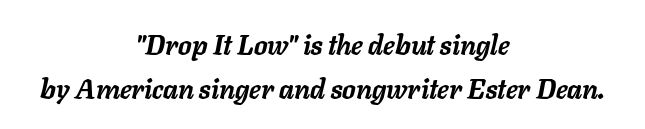
{"italic": "yes", "lean": "right", "slant_degrees": 11, "bold": "yes", "underline": "no", "align": "center", "line_spacing": "normal", "line_spacing_ratio": 1.63, "letter_spacing": "normal", "letter_spacing_em": 0.0, "glyph_px": 27}
